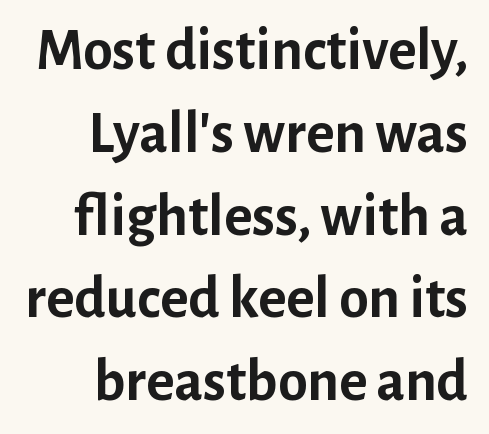
The rendering keeps characters at their native spacing. The face used here is proportionally spaced, like ordinary book or web type. Italic? Not at all — the glyphs are vertical. If you measured baseline to baseline, you'd find a middling distance. Does the type have serifs? No, each stem ends abruptly. The rendering uses a bold face; every stroke is thick and dark.
